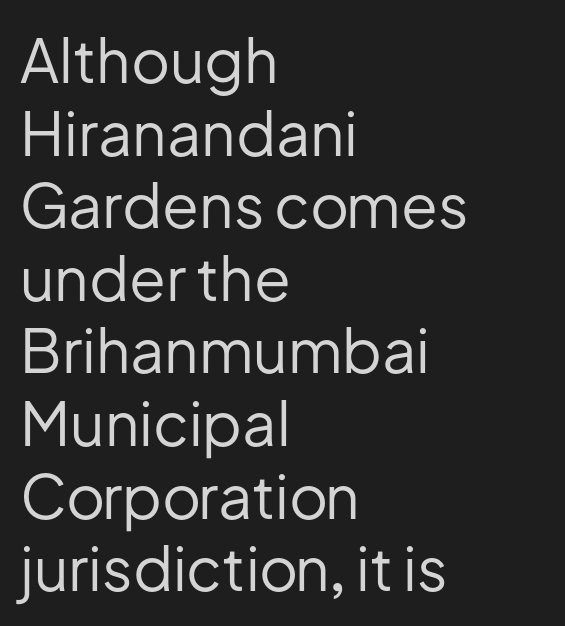
Compared with typical body copy, the letter spacing here is the same. Line starts are locked; line ends wander. The space directly below the letters is spotless. To sum up the face: it is a sans, with no serifs. Do the letters lean? They stand straight. Think standard paragraph weight, or any step lighter than that.
